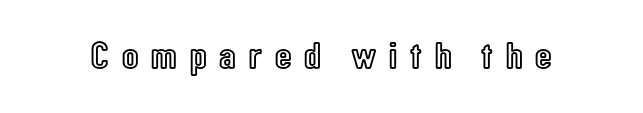
Q: Is the text italic (slanted)? A: No, it is upright.
Q: Is the text underlined? A: No.
Q: Is the spacing between letters normal or unusually wide? A: Unusually wide.
Q: Width (condensed, normal, or wide)? A: Condensed.
Q: x-height? A: Medium.
Q: Monospaced? A: No.
